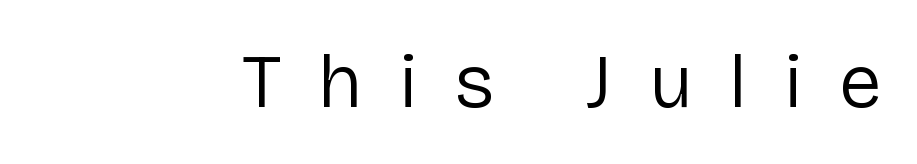
{"serif": "no", "italic": "no", "bold": "no", "weight": "regular", "width": "normal", "stroke_contrast": "low", "x_height": "medium", "monospaced": "no", "underline": "no", "letter_spacing": "wide", "letter_spacing_em": 0.48, "glyph_px": 76}
